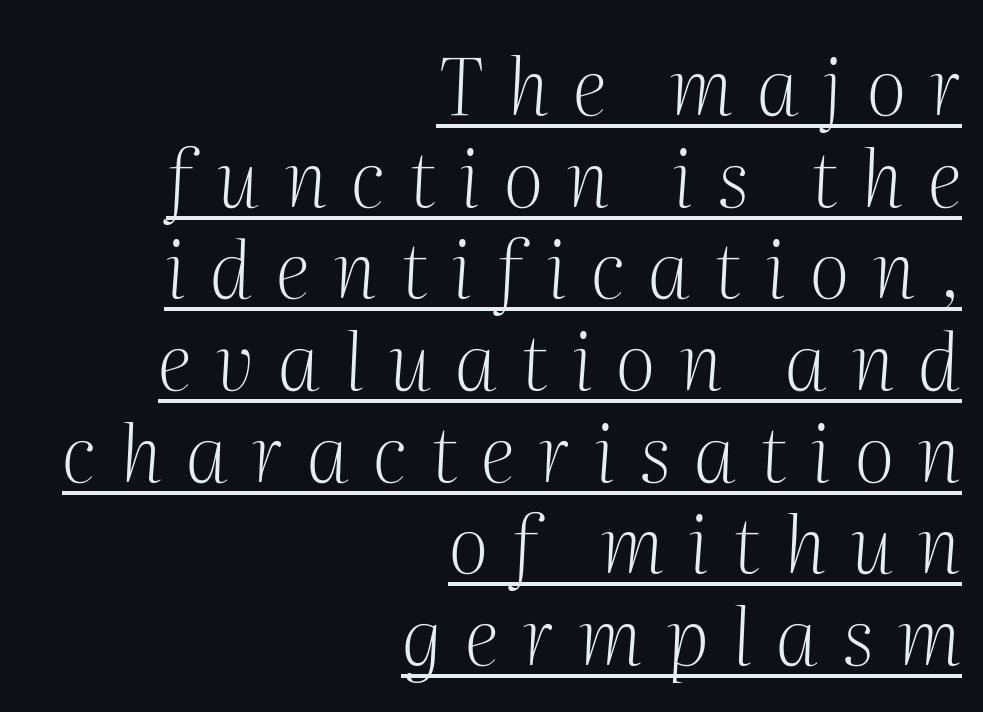
Q: Is the text bold? A: No.
Q: Is the text italic (slanted)? A: Yes, it leans right by about 2 degrees.
Q: Is the typeface a serif or a sans-serif typeface? A: Serif.
Q: Is the text underlined? A: Yes.
Q: How is the paragraph aligned? A: Right-aligned.
Q: Is the spacing between letters normal or unusually wide? A: Unusually wide.
Q: Width (condensed, normal, or wide)? A: Normal.
Q: Stroke contrast? A: Medium.
Q: x-height? A: Medium.
Q: Monospaced? A: No.
